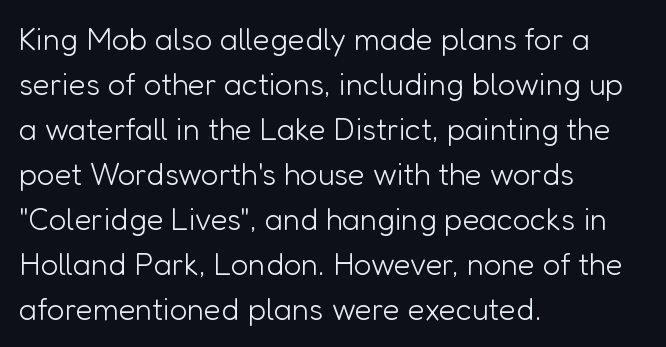
{"serif": "no", "italic": "no", "bold": "no", "weight": "light", "width": "normal", "stroke_contrast": "low", "x_height": "medium", "monospaced": "no", "underline": "no", "align": "left", "line_spacing": "normal", "line_spacing_ratio": 1.45, "letter_spacing": "normal", "letter_spacing_em": 0.0, "glyph_px": 31}
